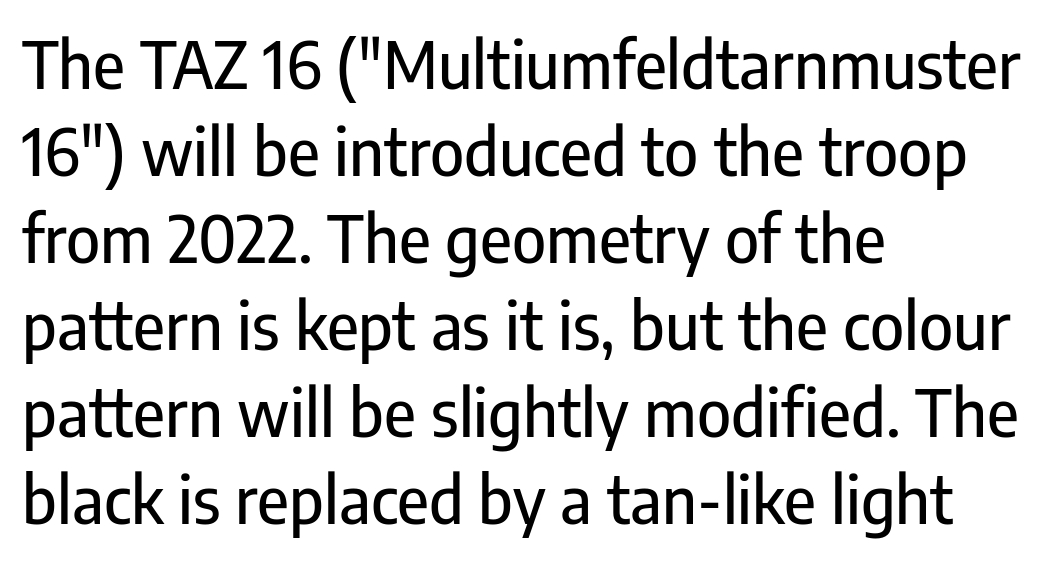
Q: Is the text italic (slanted)? A: No, it is upright.
Q: Is the typeface a serif or a sans-serif typeface? A: Sans-serif.
Q: Is the text underlined? A: No.
Q: How is the paragraph aligned? A: Left-aligned.
Q: Is the spacing between letters normal or unusually wide? A: Normal.
Q: Is the spacing between lines tight, normal or loose? A: Normal.
Q: Width (condensed, normal, or wide)? A: Condensed.
Q: Stroke contrast? A: Low.
Q: x-height? A: Medium.
Q: Monospaced? A: No.
